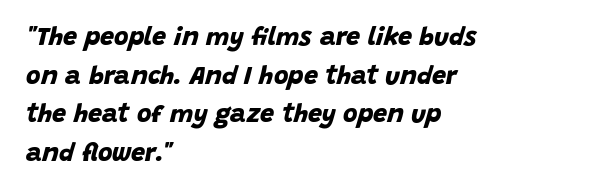
The ragged edge is on the right, which tells us the setting is flush left. Any mark beneath the type? The region is blank. The letters sit at their default tracking, neither squeezed nor spread. The face used here has the dense, thick strokes of a bold. Interline gaps are of average width in this sample.
